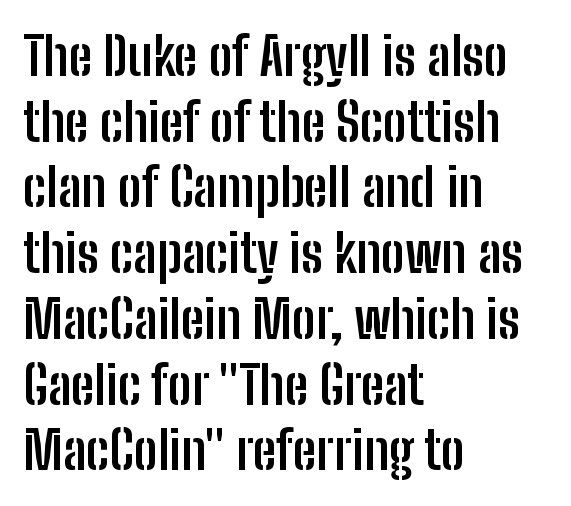
Q: Is the text bold? A: Yes.
Q: Is the text italic (slanted)? A: No, it is upright.
Q: Is the typeface a serif or a sans-serif typeface? A: Sans-serif.
Q: Is the text underlined? A: No.
Q: How is the paragraph aligned? A: Left-aligned.
Q: Is the spacing between letters normal or unusually wide? A: Normal.
Q: Width (condensed, normal, or wide)? A: Condensed.
Q: Stroke contrast? A: Low.
Q: x-height? A: Medium.
Q: Monospaced? A: No.
